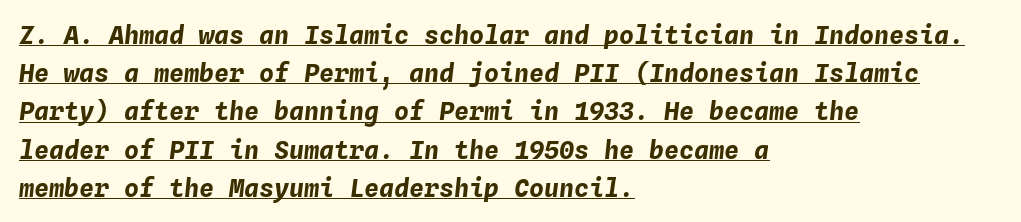
Q: Is the text bold? A: Yes.
Q: Is the text italic (slanted)? A: Yes, it leans right by about 4 degrees.
Q: Is the text underlined? A: Yes.
Q: How is the paragraph aligned? A: Left-aligned.
Q: Is the spacing between letters normal or unusually wide? A: Normal.
Q: Is the spacing between lines tight, normal or loose? A: Normal.
